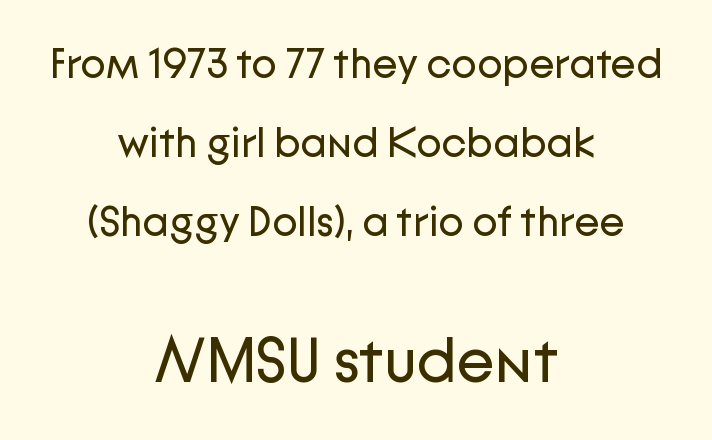
{"serif": "no", "italic": "no", "bold": "no", "weight": "regular", "width": "normal", "stroke_contrast": "low", "x_height": "medium", "monospaced": "no", "underline": "no", "align": "center", "line_spacing_ratio": 1.88, "letter_spacing": "normal", "letter_spacing_em": 0.0, "larger_block": "second", "size_ratio": 1.5, "glyph_px": 63}
